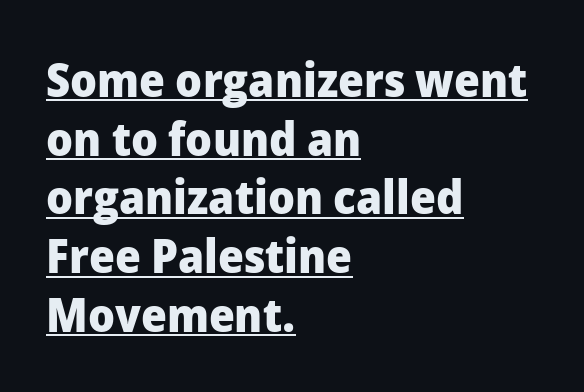
The image shows 47 px heavy sans-serif type, upright; set left-aligned, normal line spacing (1.25x), normal letter spacing, underlined; low stroke contrast and a medium x-height.
